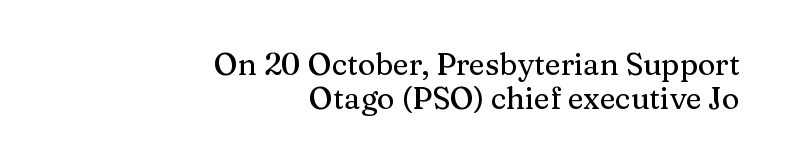
{"serif": "yes", "italic": "no", "width": "normal", "stroke_contrast": "medium", "x_height": "medium", "monospaced": "no", "underline": "no", "align": "right", "line_spacing": "tight", "line_spacing_ratio": 1.13, "letter_spacing": "normal", "letter_spacing_em": 0.0, "glyph_px": 30}
